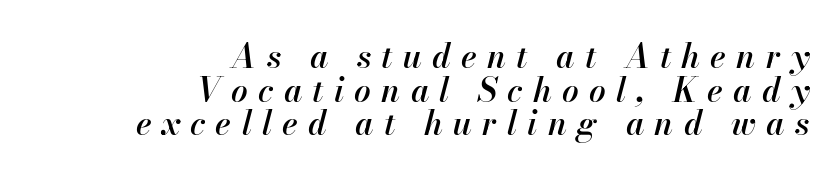
The space between consecutive lines is stingy. Lines of text with bare space underneath. Glyph-to-glyph distance is far greater than everyday printed text. These lines are rendered in a variable-pitch font. If you drew a line through each stem, it would be angled. One-word summary of the alignment: right.
